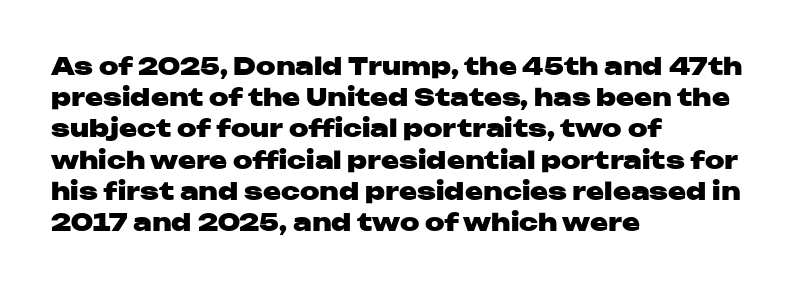
{"italic": "no", "bold": "yes", "underline": "no", "align": "left", "line_spacing": "normal", "line_spacing_ratio": 1.3, "letter_spacing": "normal", "letter_spacing_em": 0.0, "glyph_px": 24}
